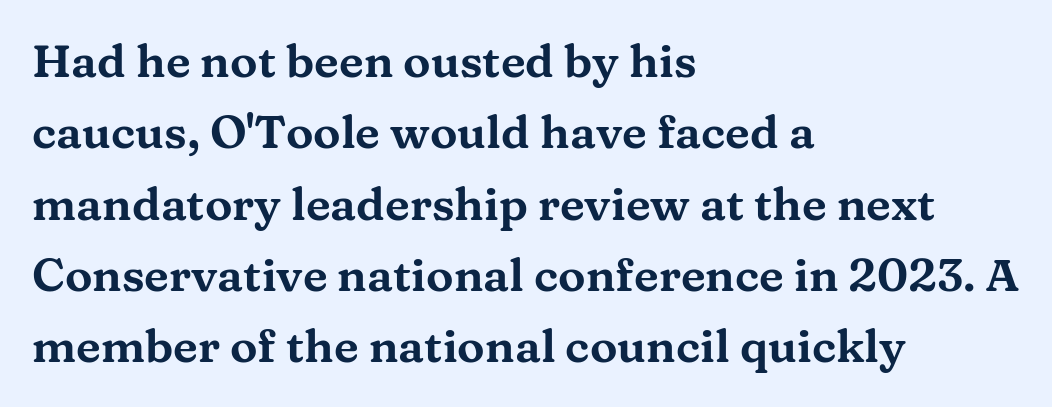
The image shows 46 px wide serif type, upright; set left-aligned, normal line spacing (1.55x), normal letter spacing, not underlined; medium stroke contrast and a medium x-height.
